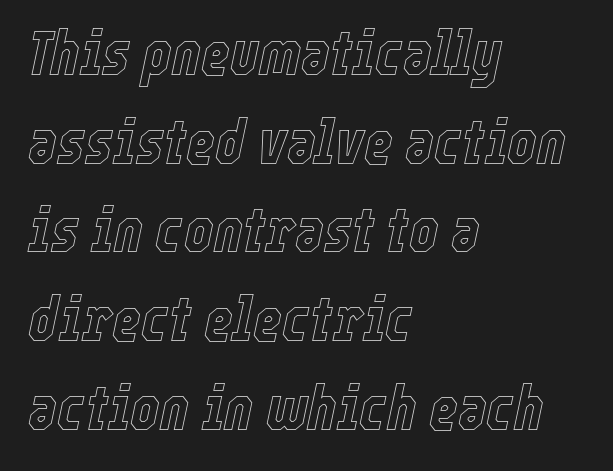
The image shows 62 px condensed type, italic (leaning right); set left-aligned, normal line spacing (1.43x), normal letter spacing, not underlined; a medium x-height.
